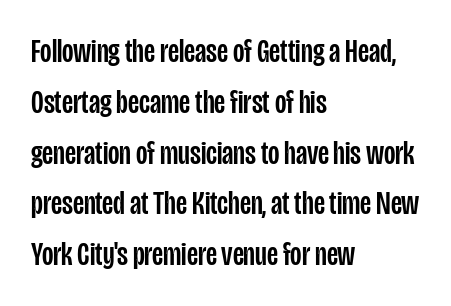
{"serif": "no", "italic": "no", "width": "condensed", "stroke_contrast": "low", "x_height": "large", "monospaced": "no", "underline": "no", "align": "left", "line_spacing": "normal", "line_spacing_ratio": 1.54, "letter_spacing": "normal", "letter_spacing_em": 0.0, "glyph_px": 33}
